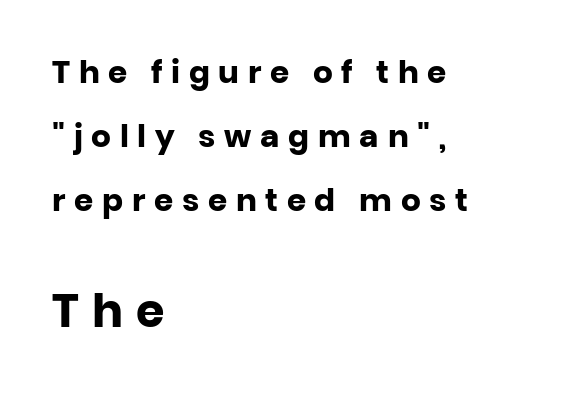
The image shows 46 px heavy sans-serif type, upright; set left-aligned, loose line spacing (2.07x), unusually wide letter spacing (+0.28 em), not underlined; the second (bottom) block is 1.48x larger; low stroke contrast and a large x-height.
